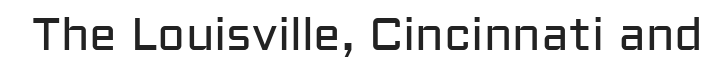
Nothing heavy about these letters — not bold at all. Rule under the text: the space is simply empty. Standard letterfit; no display-style spreading of the glyphs. The rendering uses natural spacing where letterforms have individual widths. You can tell from the bare stems that sans-serif type was used.
